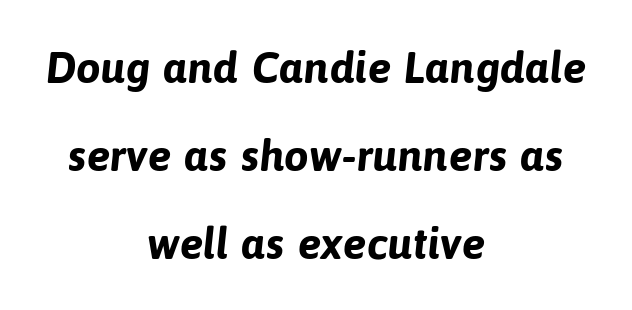
The image shows 44 px bold sans-serif type; set centered, loose line spacing (2.0x), normal letter spacing, not underlined; low stroke contrast and a medium x-height.
